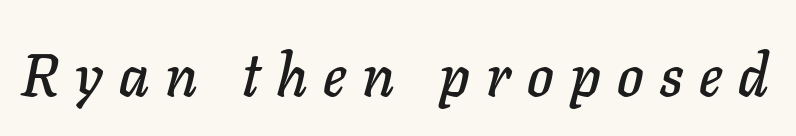
{"italic": "yes", "lean": "right", "slant_degrees": 11, "width": "normal", "stroke_contrast": "low", "x_height": "medium", "monospaced": "no", "underline": "no", "letter_spacing": "wide", "letter_spacing_em": 0.27, "glyph_px": 60}
